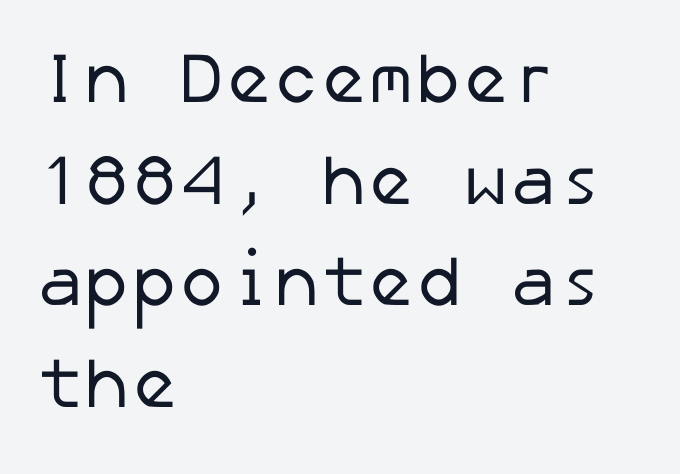
{"serif": "no", "bold": "no", "weight": "regular", "width": "normal", "stroke_contrast": "low", "x_height": "medium", "underline": "no", "align": "left", "line_spacing": "normal", "line_spacing_ratio": 1.43, "letter_spacing": "normal", "letter_spacing_em": 0.0, "glyph_px": 71}
